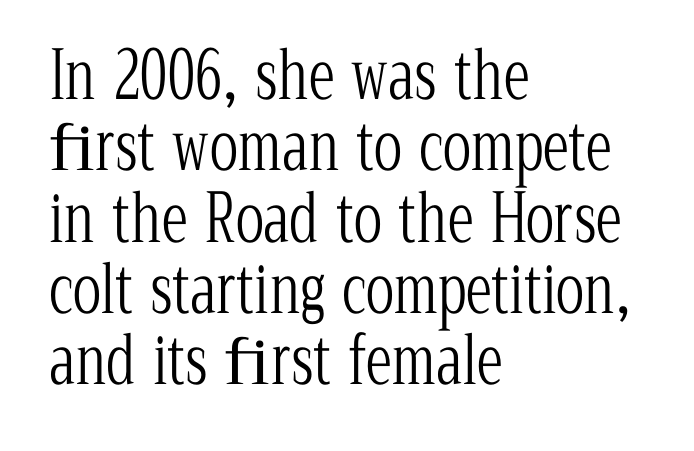
{"serif": "yes", "italic": "no", "bold": "no", "weight": "light", "width": "condensed", "stroke_contrast": "low", "x_height": "medium", "monospaced": "no", "underline": "no", "align": "left", "line_spacing": "tight", "line_spacing_ratio": 1.08, "letter_spacing": "normal", "letter_spacing_em": 0.0, "glyph_px": 66}
